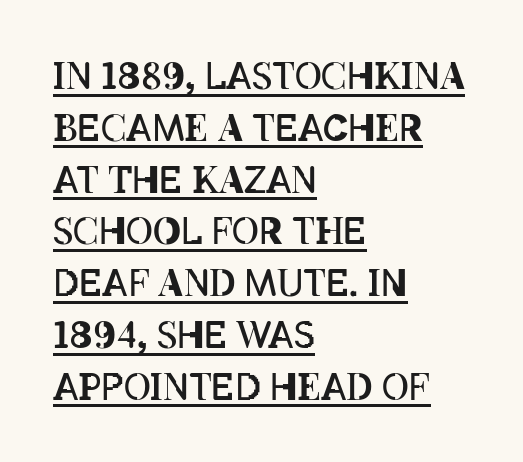
{"italic": "no", "bold": "no", "weight": "regular", "width": "condensed", "stroke_contrast": "low", "x_height": "large", "monospaced": "no", "underline": "yes", "align": "left", "line_spacing": "normal", "line_spacing_ratio": 1.4, "letter_spacing": "normal", "letter_spacing_em": 0.0, "glyph_px": 37}
